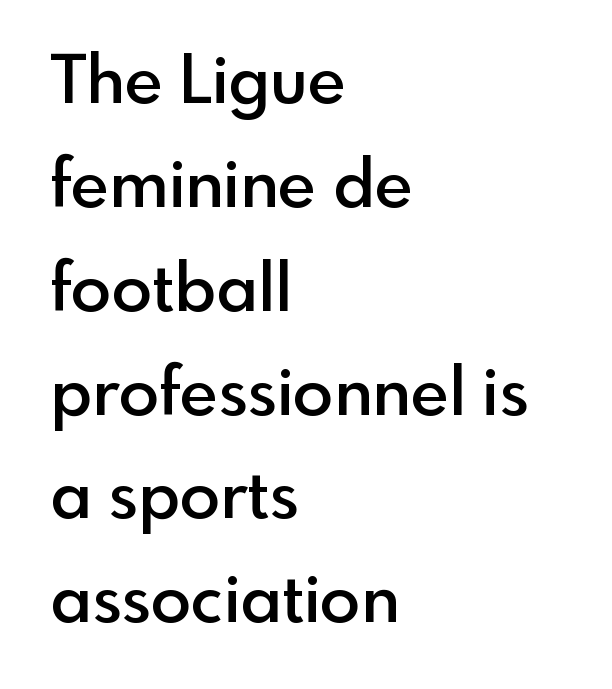
{"serif": "no", "italic": "no", "bold": "semi", "weight": "semibold", "width": "normal", "x_height": "small", "monospaced": "no", "underline": "no", "align": "left", "line_spacing": "normal", "line_spacing_ratio": 1.55, "letter_spacing": "normal", "letter_spacing_em": 0.0, "glyph_px": 67}
